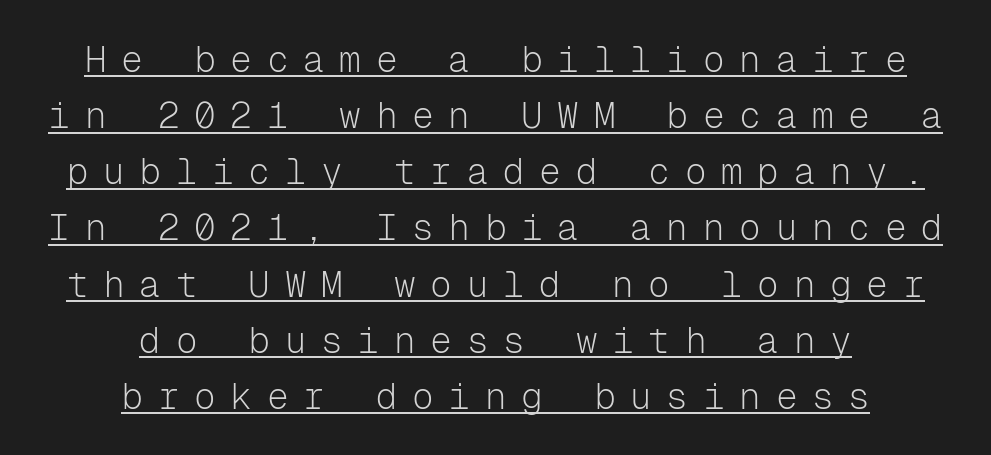
You can tell it's not italic because the verticals are truly vertical. Reading down the block, each line starts at a different indent, mirrored at its end. The lettering is marked with a stroke running underneath it. In terms of leading, this rendering sits right in the middle. A typesetter would call this heavily tracked-out type.
